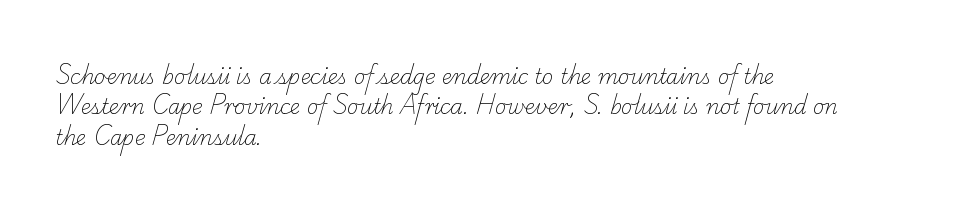
A typesetter would call this leading conventional body-copy spacing. Where is the straight margin? On the left. Stem width sits at or under what a default text font uses. The words here are not underlined.
